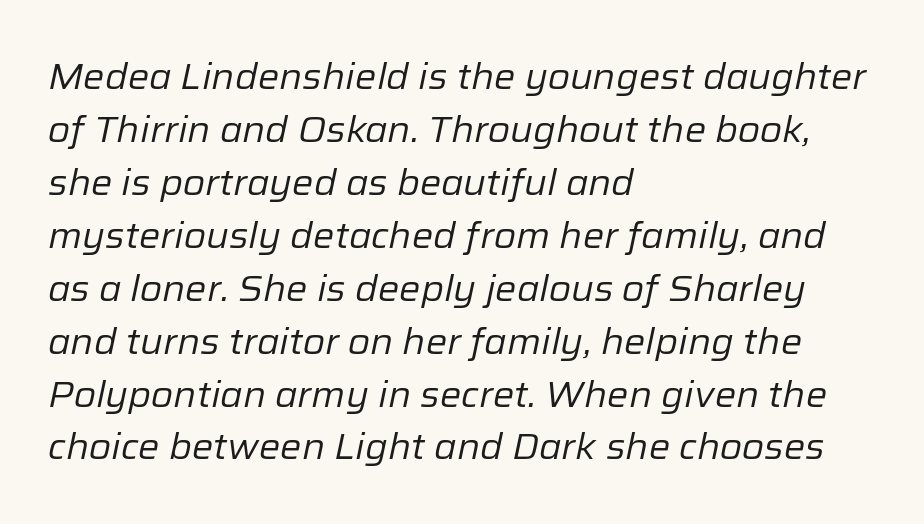
The image shows 36 px regular-weight type, italic (leaning right); set left-aligned, normal line spacing (1.47x), normal letter spacing, not underlined; low stroke contrast and a medium x-height.
